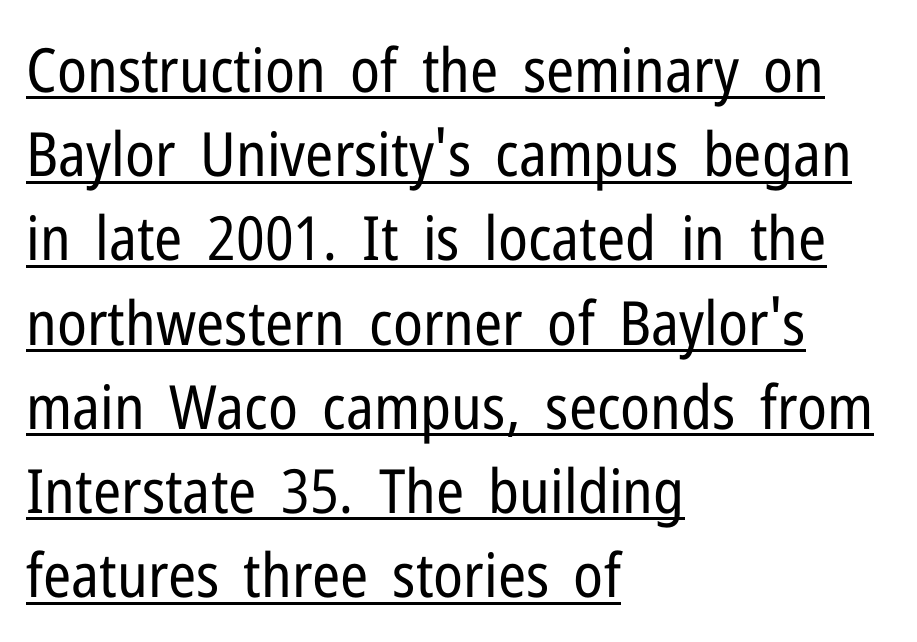
{"serif": "no", "italic": "no", "bold": "no", "weight": "regular", "width": "condensed", "stroke_contrast": "low", "x_height": "medium", "monospaced": "no", "underline": "yes", "align": "left", "line_spacing": "normal", "line_spacing_ratio": 1.38, "letter_spacing": "normal", "letter_spacing_em": 0.0, "glyph_px": 61}
